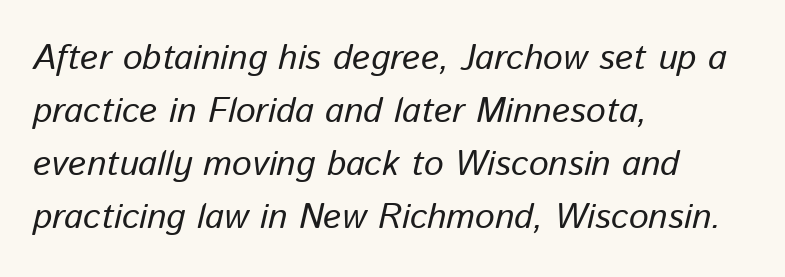
Q: Is the text italic (slanted)? A: Yes, it leans right by about 13 degrees.
Q: Is the text underlined? A: No.
Q: How is the paragraph aligned? A: Left-aligned.
Q: Is the spacing between letters normal or unusually wide? A: Normal.
Q: Is the spacing between lines tight, normal or loose? A: Normal.
Q: Width (condensed, normal, or wide)? A: Normal.
Q: Stroke contrast? A: Low.
Q: x-height? A: Medium.
Q: Monospaced? A: No.
